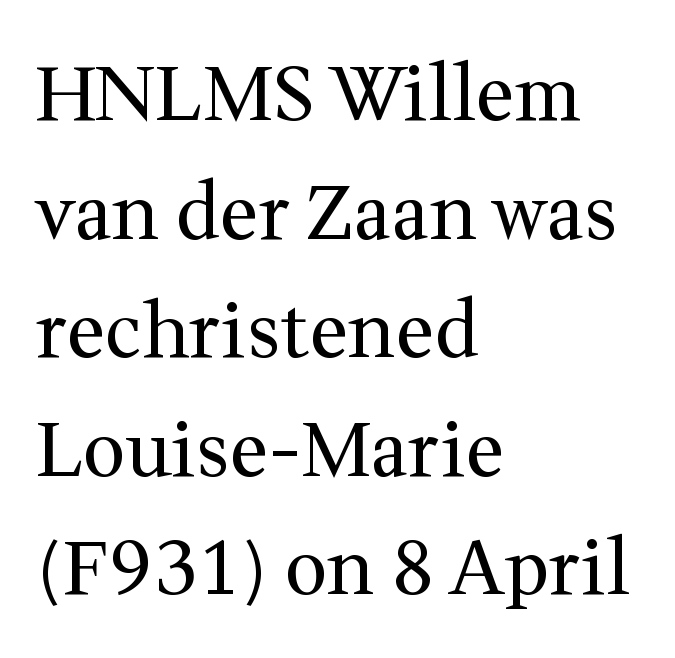
Q: Is the text bold? A: No.
Q: Is the text italic (slanted)? A: No, it is upright.
Q: Is the typeface a serif or a sans-serif typeface? A: Serif.
Q: Is the text underlined? A: No.
Q: How is the paragraph aligned? A: Left-aligned.
Q: Is the spacing between letters normal or unusually wide? A: Normal.
Q: Is the spacing between lines tight, normal or loose? A: Normal.
Q: Width (condensed, normal, or wide)? A: Normal.
Q: Stroke contrast? A: Medium.
Q: x-height? A: Medium.
Q: Monospaced? A: No.
